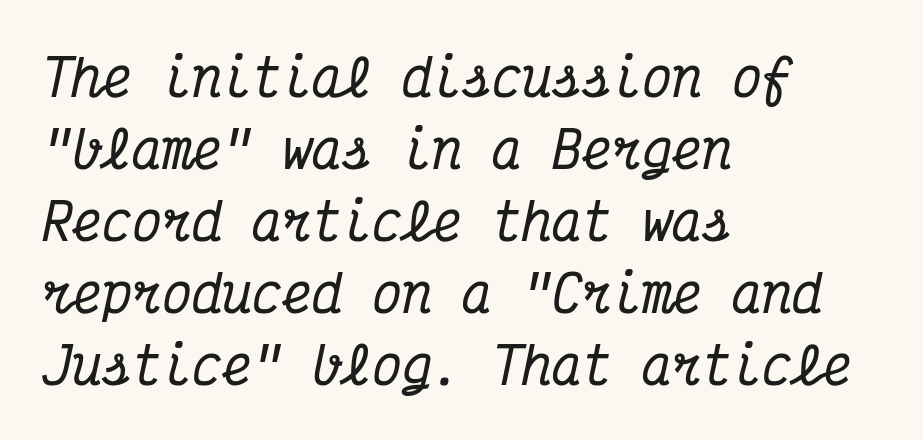
Q: Is the text italic (slanted)? A: Yes, it leans right by about 12 degrees.
Q: Is the typeface a serif or a sans-serif typeface? A: Serif.
Q: Is the text underlined? A: No.
Q: How is the paragraph aligned? A: Left-aligned.
Q: Is the spacing between letters normal or unusually wide? A: Normal.
Q: Is the spacing between lines tight, normal or loose? A: Normal.
Q: Width (condensed, normal, or wide)? A: Condensed.
Q: Stroke contrast? A: Medium.
Q: x-height? A: Medium.
Q: Monospaced? A: Yes.
